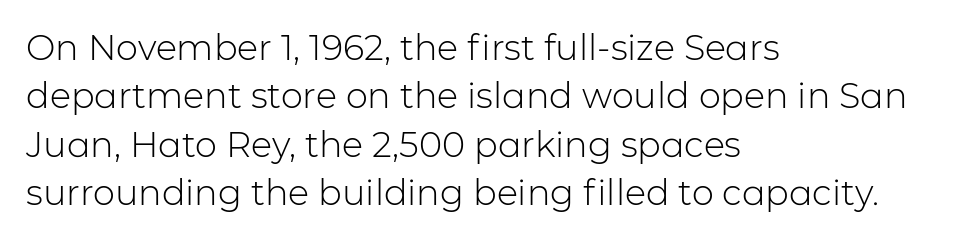
Q: Is the text bold? A: No.
Q: Is the text italic (slanted)? A: No, it is upright.
Q: Is the typeface a serif or a sans-serif typeface? A: Sans-serif.
Q: Is the text underlined? A: No.
Q: How is the paragraph aligned? A: Left-aligned.
Q: Is the spacing between letters normal or unusually wide? A: Normal.
Q: Is the spacing between lines tight, normal or loose? A: Normal.
Q: Width (condensed, normal, or wide)? A: Normal.
Q: Stroke contrast? A: Low.
Q: x-height? A: Medium.
Q: Monospaced? A: No.
